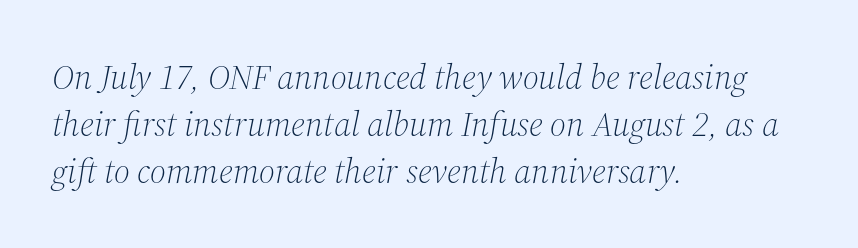
The type family on display is of the serif kind. The font sits on the lighter half of the weight spectrum, regular included. You could call the tracking neutral — neither tight nor loose. If you drew a line through each stem, it would be angled. The ragged edge is on the right, which tells us the setting is flush left. You could not count columns in this text — the font is proportionally spaced.
